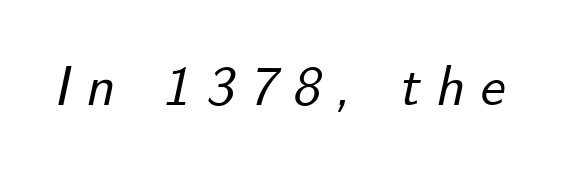
Q: Is the text italic (slanted)? A: Yes, it leans right by about 12 degrees.
Q: Is the text underlined? A: No.
Q: Is the spacing between letters normal or unusually wide? A: Unusually wide.
Q: Width (condensed, normal, or wide)? A: Normal.
Q: Stroke contrast? A: Low.
Q: x-height? A: Small.
Q: Monospaced? A: No.
